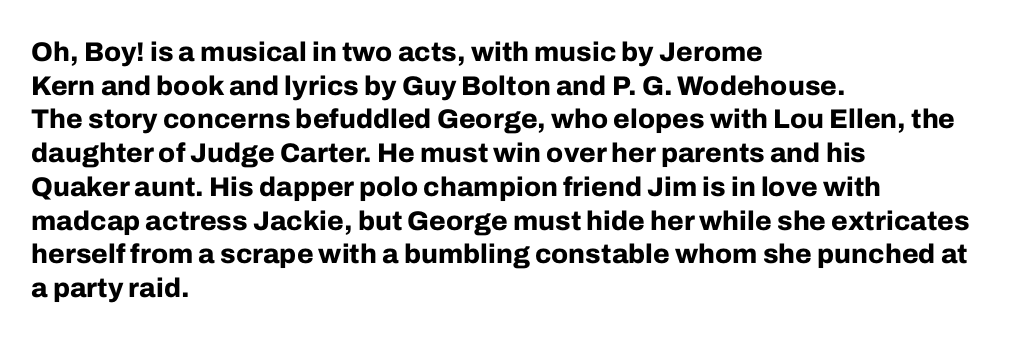
{"italic": "no", "bold": "yes", "underline": "no", "align": "left", "line_spacing": "normal", "line_spacing_ratio": 1.25, "letter_spacing": "normal", "letter_spacing_em": 0.0, "glyph_px": 27}
